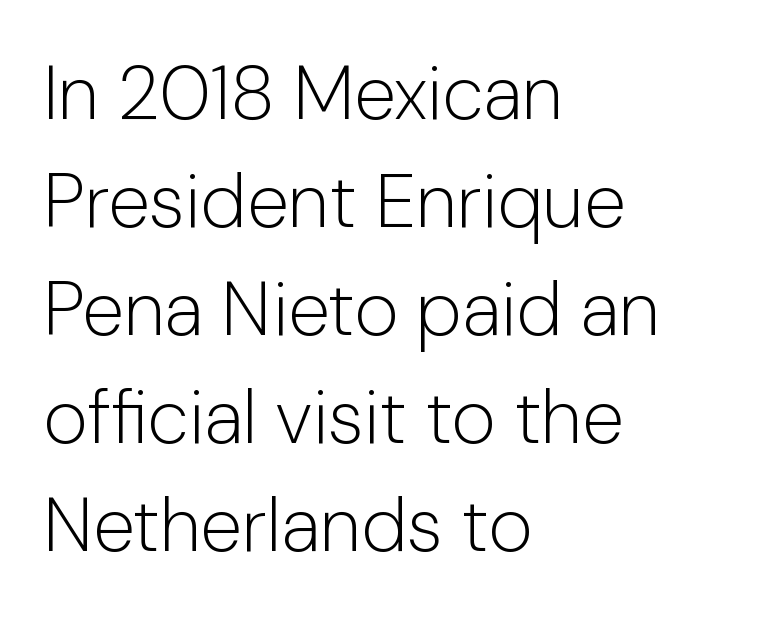
The image shows 76 px light sans-serif type, upright; set left-aligned, normal line spacing (1.42x), normal letter spacing, not underlined; low stroke contrast and a medium x-height.
